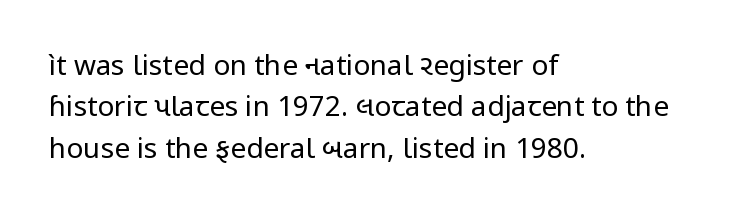
{"serif": "no", "italic": "no", "bold": "no", "weight": "regular", "width": "normal", "stroke_contrast": "low", "x_height": "medium", "monospaced": "no", "underline": "no", "align": "left", "line_spacing": "normal", "line_spacing_ratio": 1.48, "letter_spacing": "normal", "letter_spacing_em": 0.0, "glyph_px": 28}
